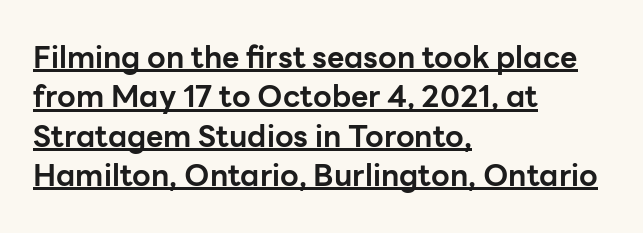
{"serif": "no", "italic": "no", "bold": "yes", "weight": "bold", "width": "normal", "stroke_contrast": "low", "x_height": "medium", "monospaced": "no", "underline": "yes", "align": "left", "line_spacing": "normal", "line_spacing_ratio": 1.31, "letter_spacing": "normal", "letter_spacing_em": 0.0, "glyph_px": 30}
